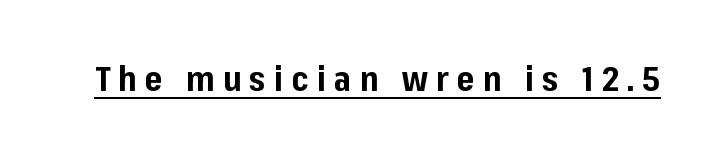
The image shows 34 px bold sans-serif type, upright; set unusually wide letter spacing (+0.24 em), underlined; low stroke contrast and a medium x-height.
